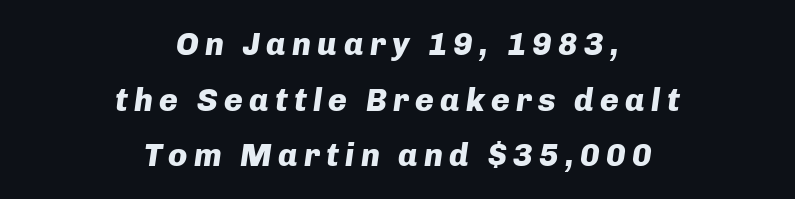
{"italic": "yes", "lean": "right", "slant_degrees": 8, "bold": "yes", "weight": "heavy", "width": "normal", "stroke_contrast": "low", "x_height": "medium", "monospaced": "no", "underline": "no", "align": "center", "line_spacing_ratio": 1.74, "glyph_px": 32}
